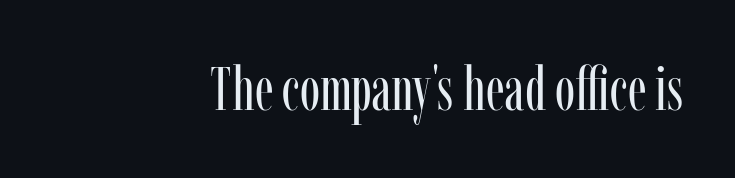
The image shows 61 px regular-weight, condensed serif type, upright; set right-aligned, normal letter spacing, not underlined; low stroke contrast and a medium x-height.
